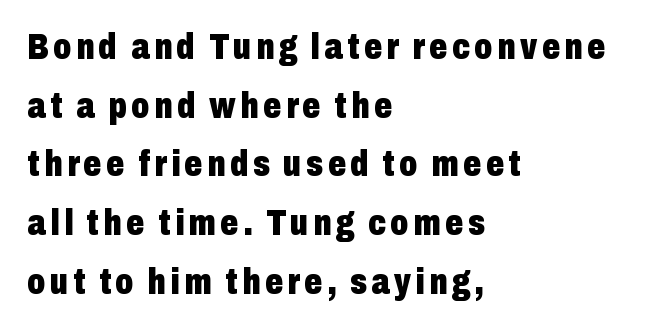
In CSS terms this would be text-align: left. The passage shown is emphatically bold. Students, observe: this is what conventionally led text looks like. The letters carry no serifs — their stems end cleanly without finishing strokes. Rule under the text: the space is simply empty.
